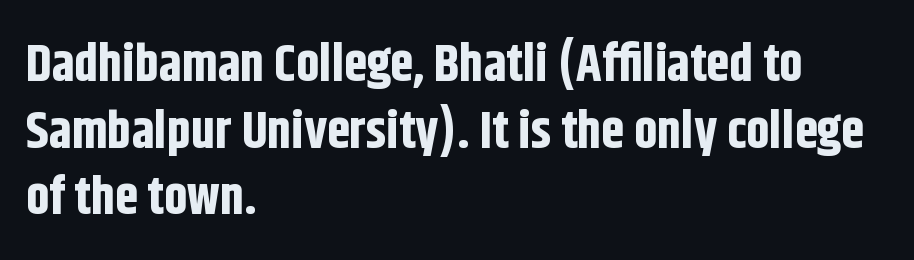
The type family on display is of the sans-serif kind. These lines are rendered in a variable-pitch font. The glyphs have the mass of a bold cut. Just letters on the line, the space beneath them empty.
